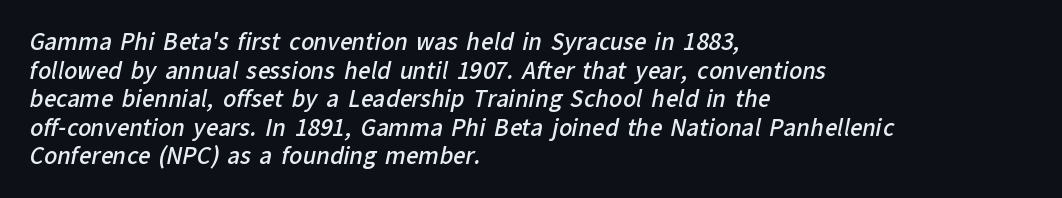
{"bold": "semi", "underline": "no", "align": "left", "line_spacing": "normal", "line_spacing_ratio": 1.3, "letter_spacing": "normal", "letter_spacing_em": 0.0, "glyph_px": 22}
